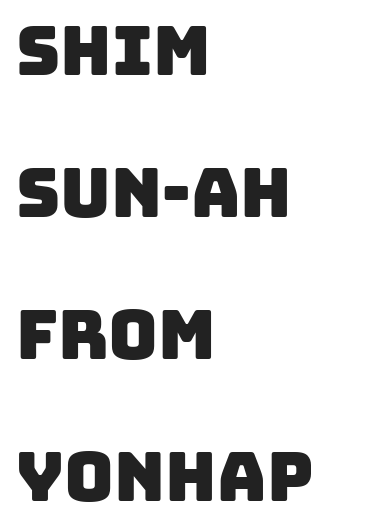
The image shows 68 px sans-serif type; set left-aligned, loose line spacing (2.09x), normal letter spacing, not underlined; low stroke contrast and a large x-height.
